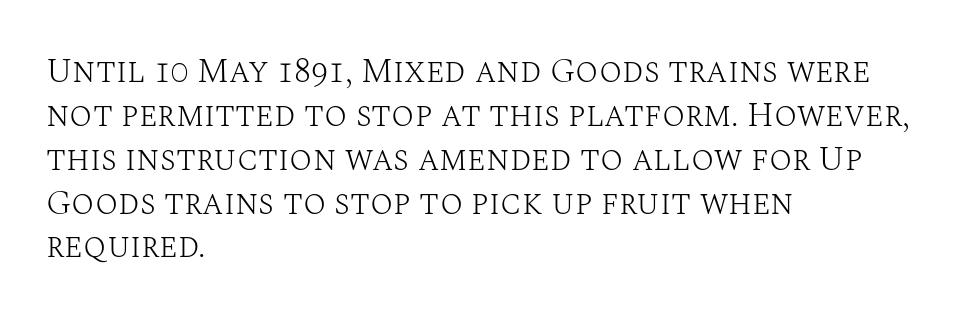
Does the leading feel generous? No, just average. Proportional: the letters do not fall into vertical columns. There is no visible air inserted between adjacent glyphs. Little horizontal feet cap the strokes, marking this as serif type. The cut favours lightness, reaching ordinary text weight at its darkest.
